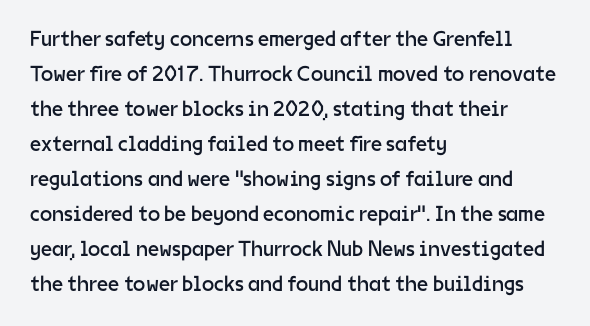
{"italic": "no", "bold": "no", "underline": "no", "align": "left", "line_spacing": "normal", "line_spacing_ratio": 1.59, "letter_spacing": "normal", "letter_spacing_em": 0.0, "glyph_px": 22}
